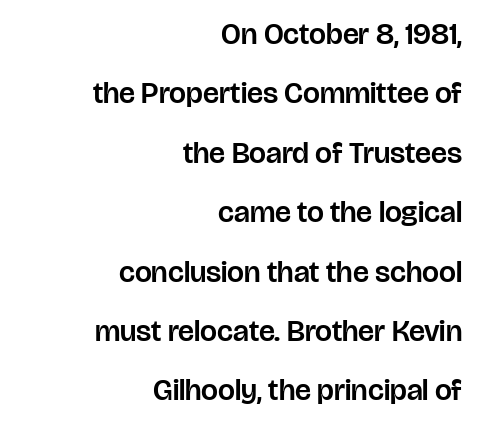
{"serif": "no", "italic": "no", "width": "normal", "stroke_contrast": "low", "x_height": "large", "monospaced": "no", "underline": "no", "align": "right", "line_spacing": "loose", "line_spacing_ratio": 1.98, "letter_spacing": "normal", "letter_spacing_em": 0.0, "glyph_px": 30}
